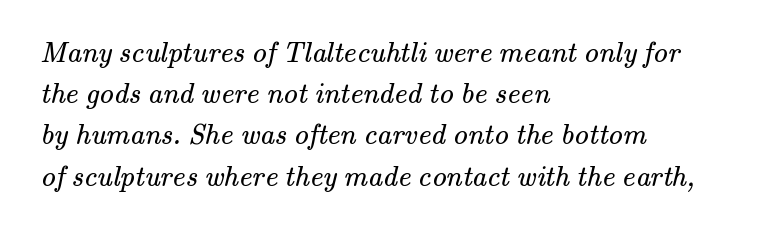
The image shows 29 px regular-weight serif type; set left-aligned, normal line spacing (1.42x), normal letter spacing, not underlined; medium stroke contrast and a small x-height.
